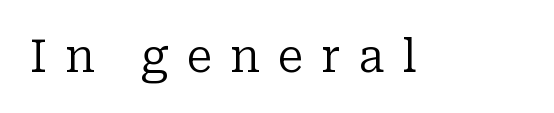
The image shows 45 px regular-weight serif type, upright; set unusually wide letter spacing (+0.39 em), not underlined; low stroke contrast and a medium x-height.
